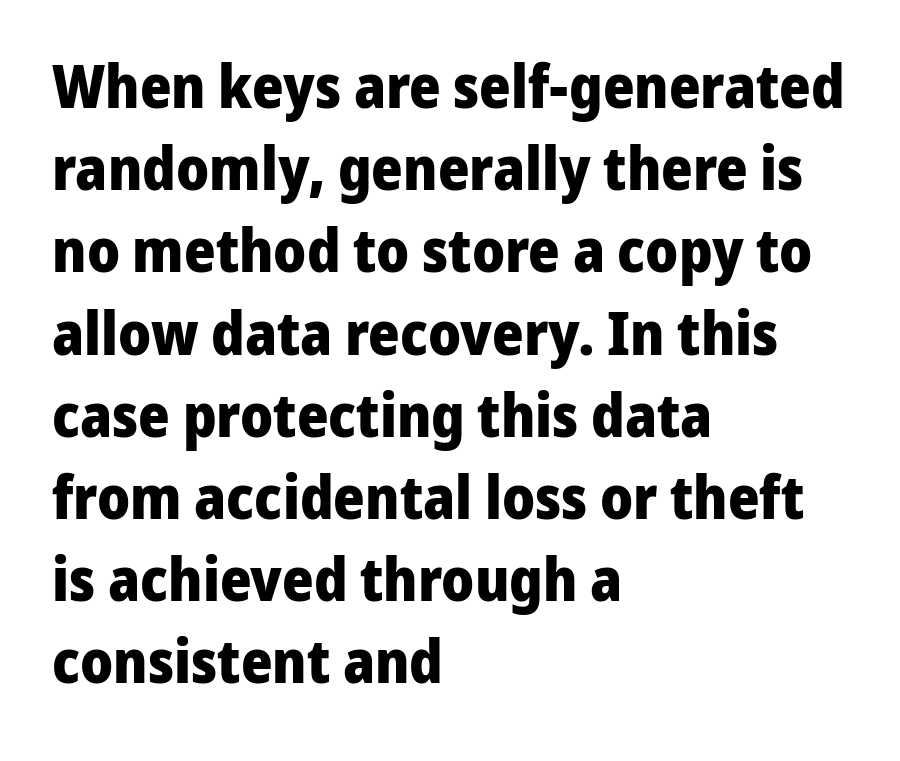
Spacing verdict: proportional, widths tailored to each character. A sans-serif font was chosen for this passage. Short note: letters normally spaced. The gap between lines stays unmarked.
